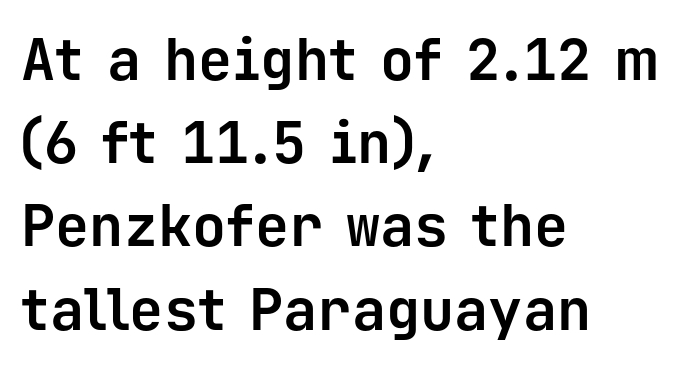
Q: Is the text bold? A: Yes.
Q: Is the text italic (slanted)? A: No, it is upright.
Q: Is the typeface a serif or a sans-serif typeface? A: Sans-serif.
Q: Is the text underlined? A: No.
Q: How is the paragraph aligned? A: Left-aligned.
Q: Is the spacing between letters normal or unusually wide? A: Normal.
Q: Is the spacing between lines tight, normal or loose? A: Normal.
Q: Width (condensed, normal, or wide)? A: Normal.
Q: Stroke contrast? A: Low.
Q: x-height? A: Medium.
Q: Monospaced? A: Yes.
